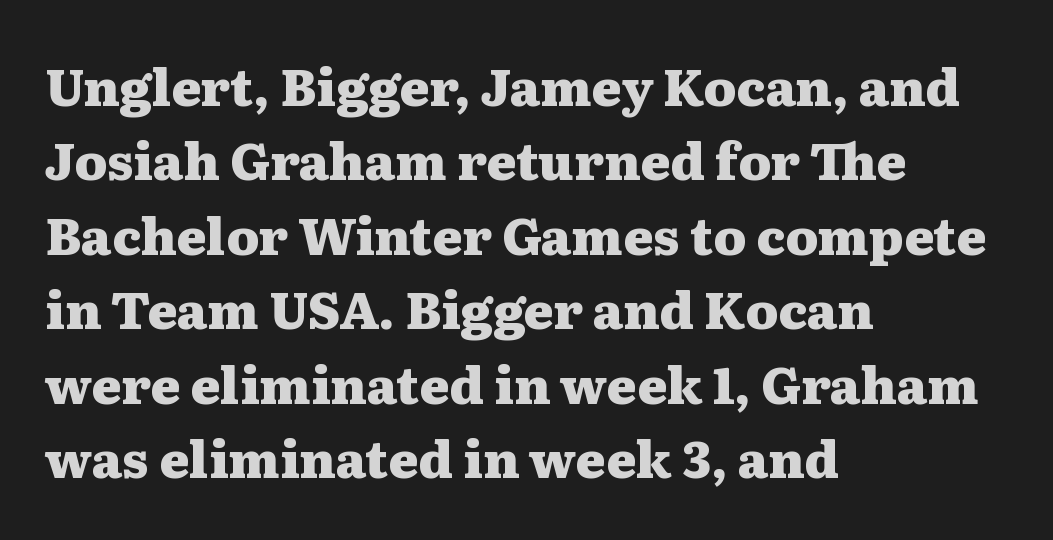
{"serif": "yes", "italic": "no", "bold": "yes", "weight": "heavy", "width": "wide", "stroke_contrast": "medium", "x_height": "medium", "monospaced": "no", "underline": "no", "align": "left", "line_spacing": "normal", "line_spacing_ratio": 1.46, "letter_spacing": "normal", "letter_spacing_em": 0.0, "glyph_px": 51}
